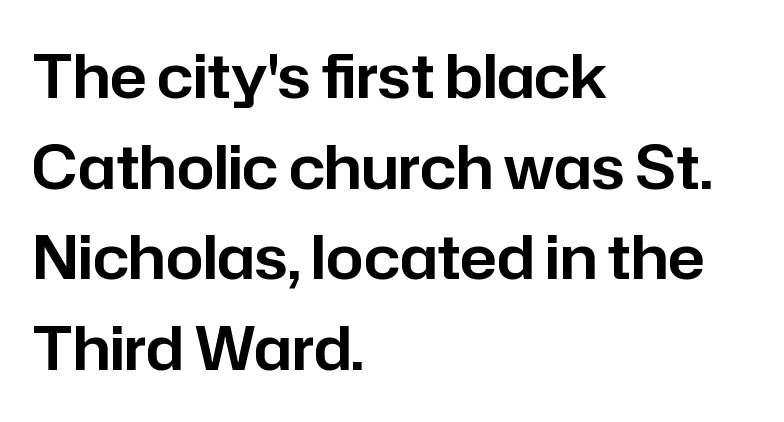
The type sits square on the baseline with zero lean. The ragged edge is on the right, which tells us the setting is flush left. The passage shown stacks its lines at a standard gap. The letters advance in unequal steps, a hallmark of proportional type. Compared with typical body copy, the letter spacing here is the same.
